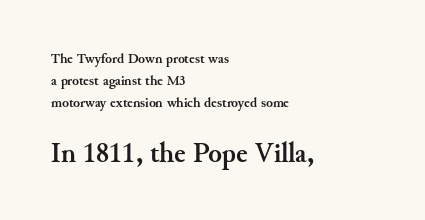
The image shows 28 px semibold serif type, upright; set left-aligned, normal line spacing (1.57x), normal letter spacing, not underlined; the second (bottom) block is 2.0x larger; medium stroke contrast and a small x-height.
